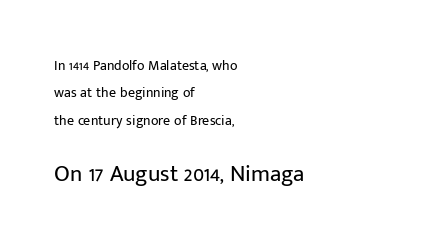
No extra ink here — the face is not bold. The more generous point size was reserved for the lower chunk. Interline gaps are noticeably wide in this sample. A bare baseline throughout the passage. Tracking here is standard; glyphs follow each other at the usual distance.
